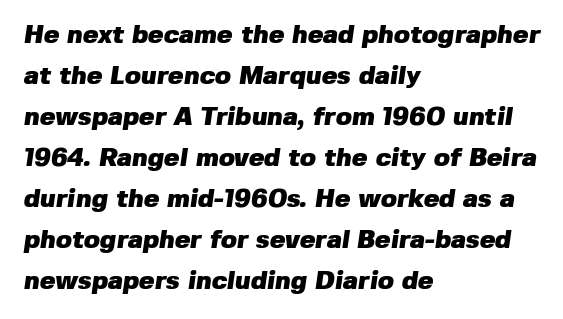
The rendering uses a moderate line-height, typical for paragraphs. The strokes are fattened all the way to bold. There is no visible air inserted between adjacent glyphs. A bare baseline throughout the passage. Line beginnings align vertically; line endings do not.
